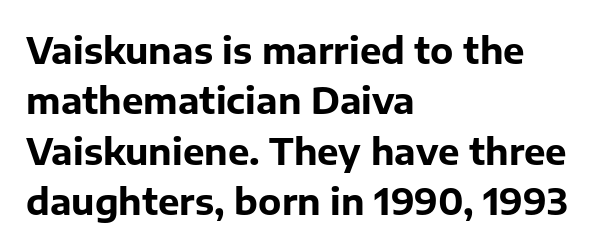
This sample uses plain, unmodified letter spacing. Spacing verdict: proportional, widths tailored to each character. Regarding leading, the lines here are spaced in the standard way. The string is rendered with underlining switched off. A dark, heavy texture on the line: the type is bold.
